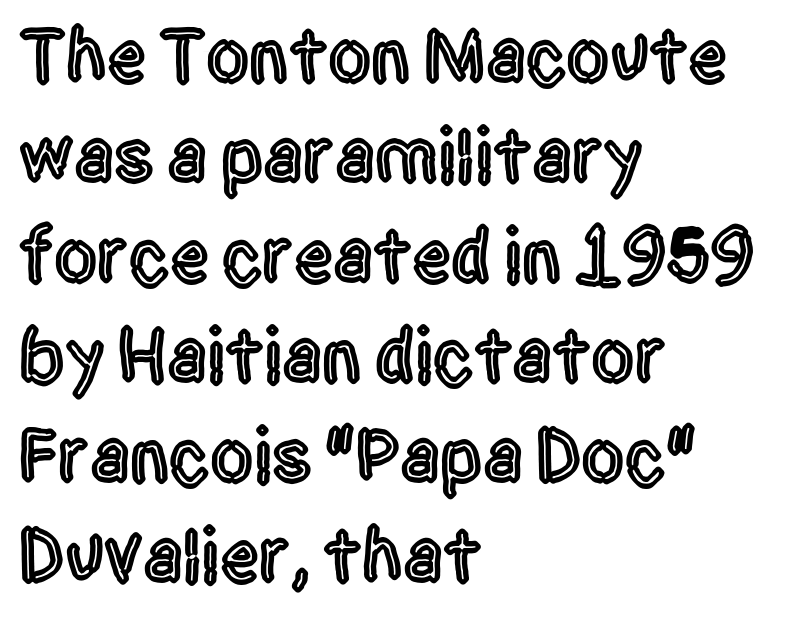
These lines stack with their left ends in a neat column. Note the varied advance widths — an 'i' is clearly narrower than an 'm'. A typesetter would label this face a sans. How would I describe the line gaps? Plain and ordinary. No italicization has been applied; the sample stays upright.
